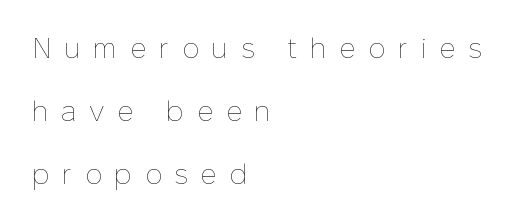
Heaviness? Minimal to ordinary, like unemphasized prose. Does the copy run flush right? No — it runs flush left. Looks like regular typesetting: each glyph gets only the width it needs. Decoration check: the copy has no underline.
